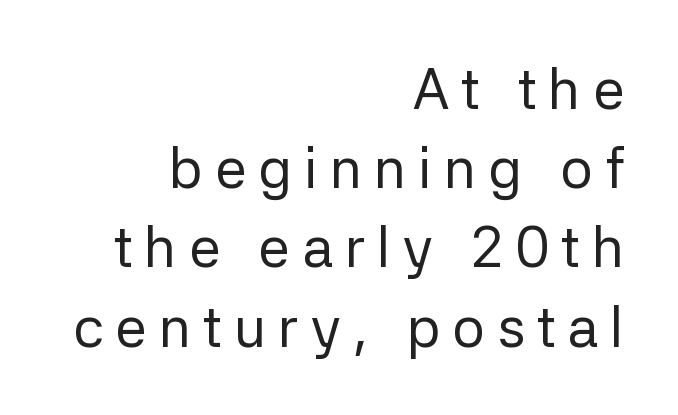
The image shows 57 px regular-weight sans-serif type, upright; set right-aligned, normal line spacing (1.39x), unusually wide letter spacing (+0.21 em), not underlined; low stroke contrast and a medium x-height.
